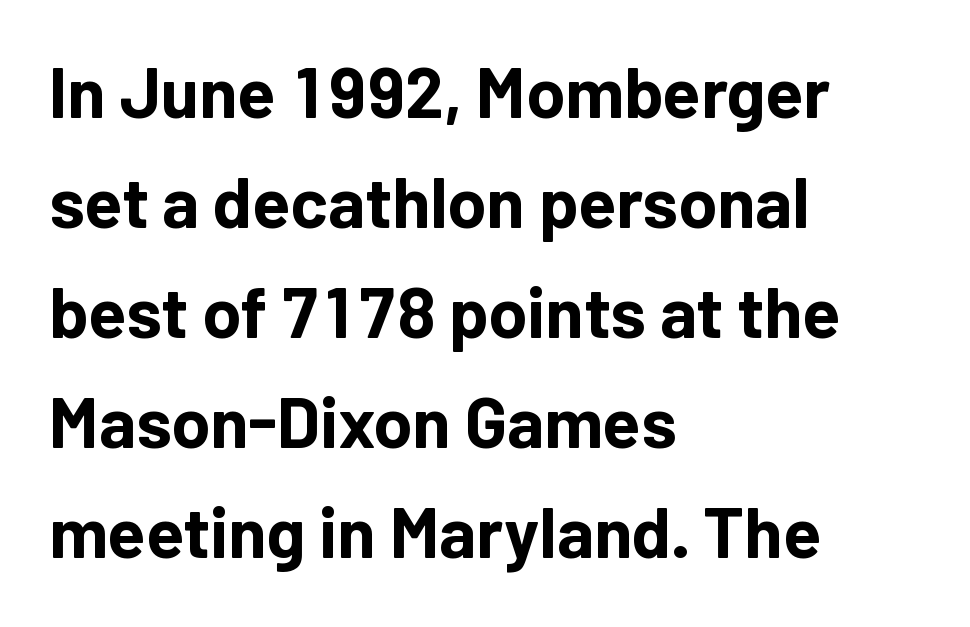
Q: Is the text bold? A: Yes.
Q: Is the text italic (slanted)? A: No, it is upright.
Q: Is the typeface a serif or a sans-serif typeface? A: Sans-serif.
Q: Is the text underlined? A: No.
Q: How is the paragraph aligned? A: Left-aligned.
Q: Is the spacing between letters normal or unusually wide? A: Normal.
Q: Is the spacing between lines tight, normal or loose? A: Normal.
Q: Width (condensed, normal, or wide)? A: Normal.
Q: Stroke contrast? A: Low.
Q: x-height? A: Medium.
Q: Monospaced? A: No.
